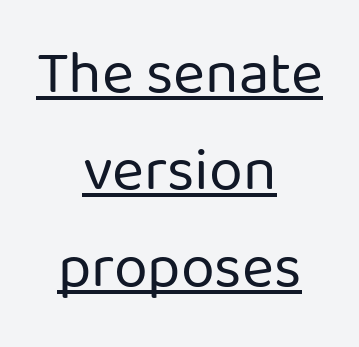
{"serif": "no", "italic": "no", "bold": "no", "weight": "regular", "width": "normal", "stroke_contrast": "low", "x_height": "medium", "monospaced": "no", "underline": "yes", "align": "center", "line_spacing": "normal", "line_spacing_ratio": 1.59, "letter_spacing": "normal", "letter_spacing_em": 0.0, "glyph_px": 61}
